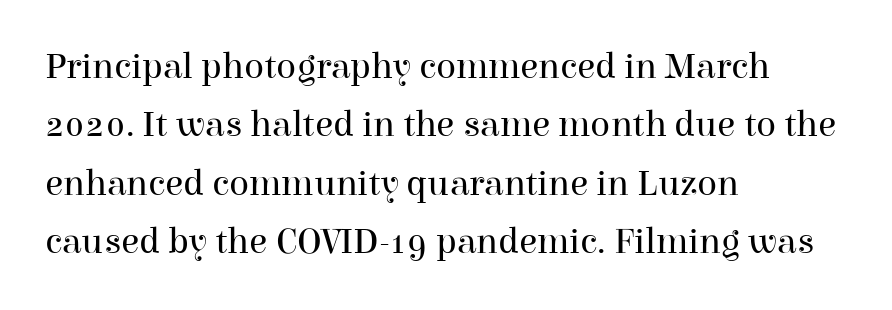
The image shows 37 px regular-weight serif type, upright; set left-aligned, normal line spacing (1.58x), normal letter spacing, not underlined; high stroke contrast and a medium x-height.
